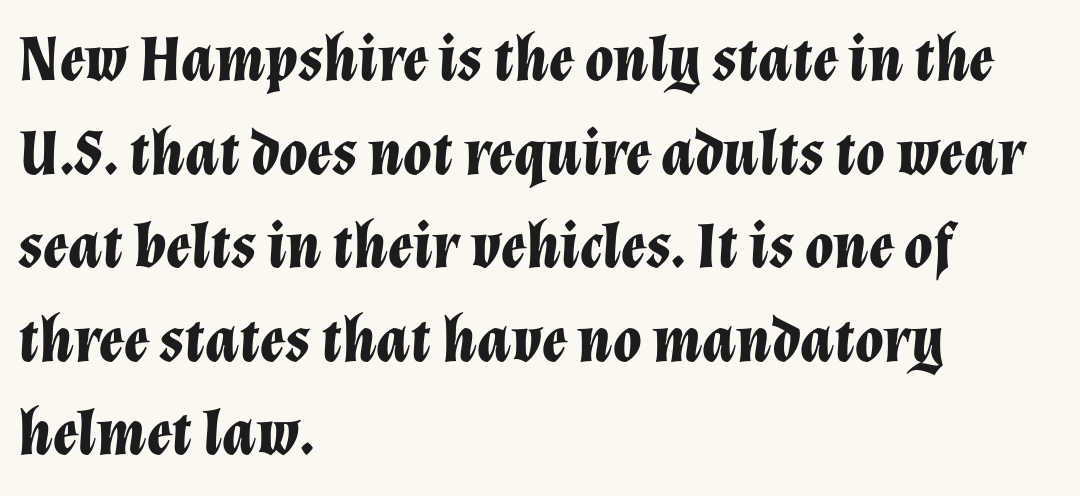
{"italic": "yes", "lean": "right", "slant_degrees": 12, "bold": "yes", "weight": "bold", "width": "normal", "stroke_contrast": "low", "x_height": "medium", "monospaced": "no", "underline": "no", "align": "left", "line_spacing": "normal", "line_spacing_ratio": 1.44, "letter_spacing": "normal", "letter_spacing_em": 0.0, "glyph_px": 65}
